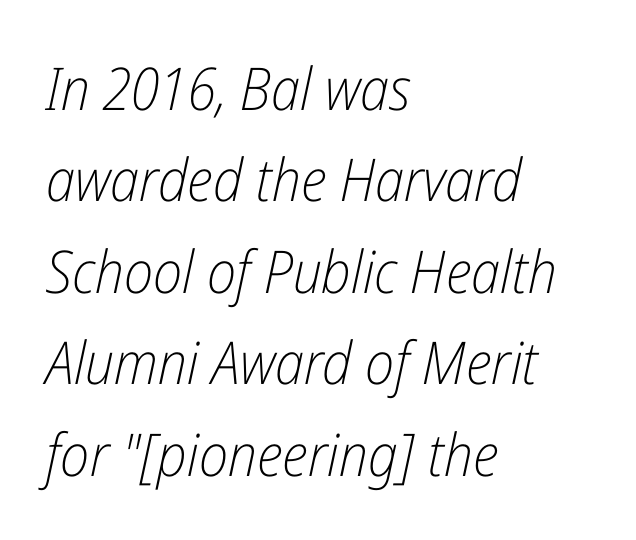
The image shows 59 px light, condensed type, italic (leaning right); set left-aligned, normal line spacing (1.55x), normal letter spacing, not underlined; low stroke contrast and a medium x-height.
